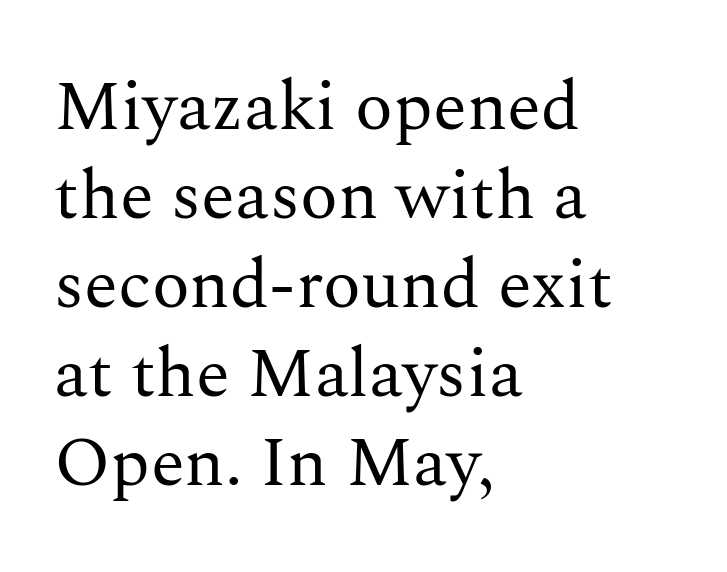
Q: Is the text bold? A: No.
Q: Is the text italic (slanted)? A: No, it is upright.
Q: Is the typeface a serif or a sans-serif typeface? A: Serif.
Q: Is the text underlined? A: No.
Q: How is the paragraph aligned? A: Left-aligned.
Q: Is the spacing between letters normal or unusually wide? A: Normal.
Q: Is the spacing between lines tight, normal or loose? A: Normal.
Q: Width (condensed, normal, or wide)? A: Normal.
Q: Stroke contrast? A: Medium.
Q: x-height? A: Medium.
Q: Monospaced? A: No.
